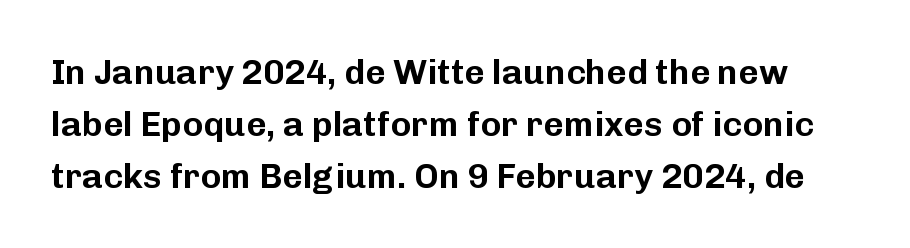
The image shows 35 px sans-serif type, upright; set normal line spacing (1.48x), normal letter spacing, not underlined; low stroke contrast and a medium x-height.
